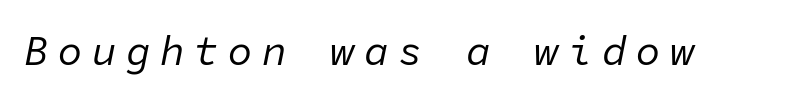
Observe the lean: these are italic letterforms. Each letter, wide or thin by design, is forced into the same width here. The glyphs are unaccompanied by any horizontal stroke below them. A quiet, ordinary-to-light weight characterises the typeface. Compared with typical body copy, the letter spacing here is much looser.
